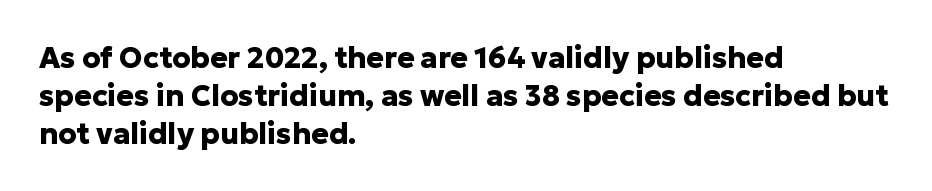
Q: Is the text bold? A: Yes.
Q: Is the text italic (slanted)? A: No, it is upright.
Q: Is the typeface a serif or a sans-serif typeface? A: Sans-serif.
Q: Is the text underlined? A: No.
Q: How is the paragraph aligned? A: Left-aligned.
Q: Is the spacing between letters normal or unusually wide? A: Normal.
Q: Is the spacing between lines tight, normal or loose? A: Normal.
Q: Width (condensed, normal, or wide)? A: Normal.
Q: Stroke contrast? A: Low.
Q: x-height? A: Medium.
Q: Monospaced? A: No.
